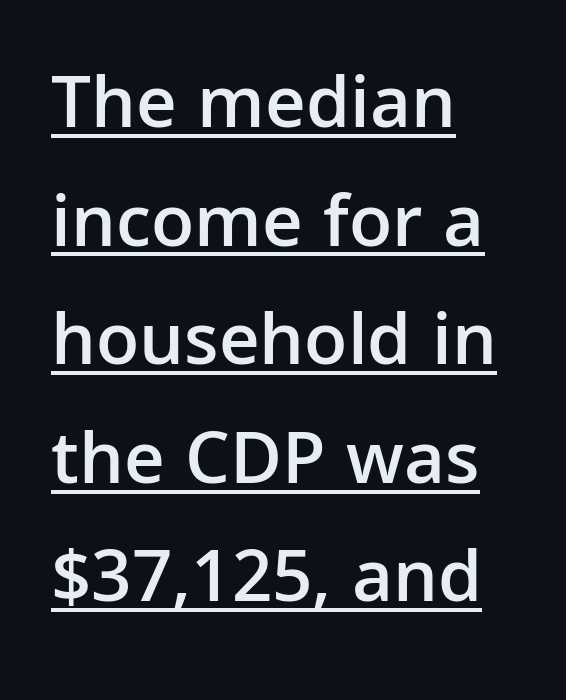
The image shows 76 px semibold sans-serif type, upright; set left-aligned, normal line spacing (1.56x), normal letter spacing, underlined; low stroke contrast and a medium x-height.
